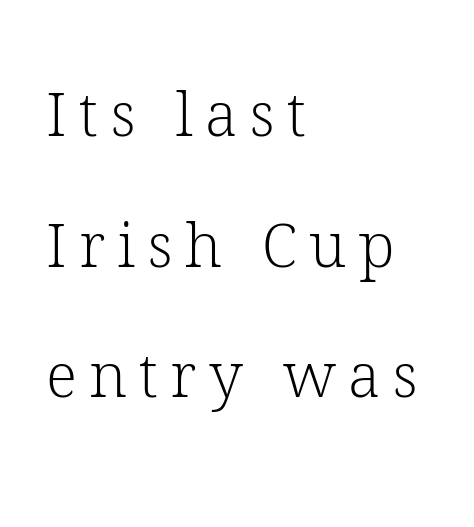
Q: Is the text bold? A: No.
Q: Is the text italic (slanted)? A: No, it is upright.
Q: Is the typeface a serif or a sans-serif typeface? A: Serif.
Q: Is the text underlined? A: No.
Q: How is the paragraph aligned? A: Left-aligned.
Q: Is the spacing between letters normal or unusually wide? A: Unusually wide.
Q: Is the spacing between lines tight, normal or loose? A: Loose.
Q: Width (condensed, normal, or wide)? A: Normal.
Q: Stroke contrast? A: Low.
Q: x-height? A: Medium.
Q: Monospaced? A: No.
